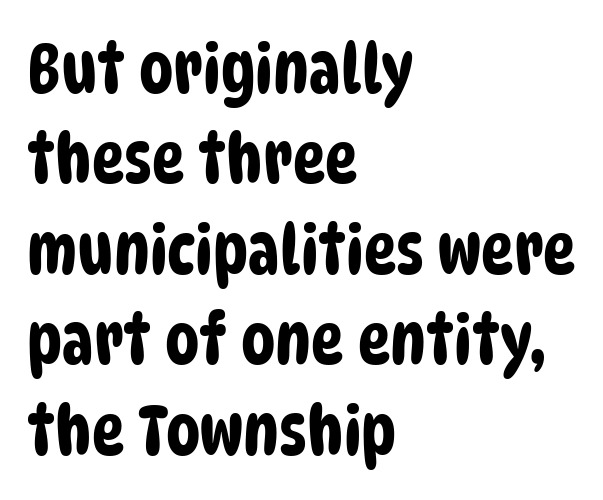
{"serif": "no", "width": "condensed", "stroke_contrast": "low", "x_height": "large", "monospaced": "no", "underline": "no", "align": "left", "line_spacing": "normal", "line_spacing_ratio": 1.31, "letter_spacing": "normal", "letter_spacing_em": 0.0, "glyph_px": 69}
